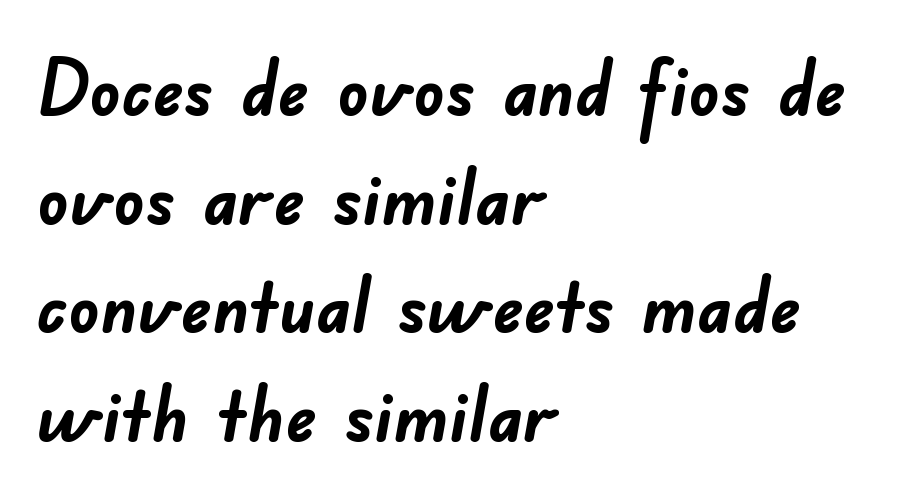
Q: Is the text bold? A: Yes.
Q: Is the typeface a serif or a sans-serif typeface? A: Sans-serif.
Q: Is the text underlined? A: No.
Q: How is the paragraph aligned? A: Left-aligned.
Q: Is the spacing between letters normal or unusually wide? A: Normal.
Q: Is the spacing between lines tight, normal or loose? A: Normal.
Q: Width (condensed, normal, or wide)? A: Normal.
Q: Stroke contrast? A: Low.
Q: x-height? A: Small.
Q: Monospaced? A: No.
